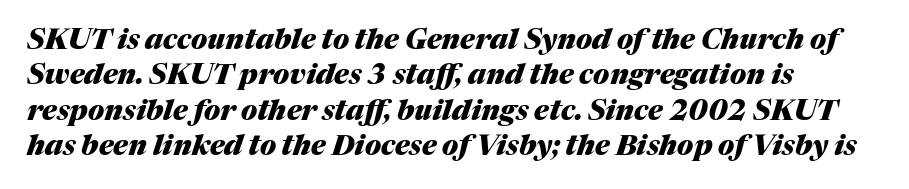
{"italic": "yes", "lean": "right", "slant_degrees": 17, "bold": "yes", "weight": "heavy", "width": "normal", "stroke_contrast": "medium", "x_height": "medium", "monospaced": "no", "underline": "no", "align": "left", "line_spacing": "normal", "line_spacing_ratio": 1.26, "letter_spacing": "normal", "letter_spacing_em": 0.0, "glyph_px": 28}
